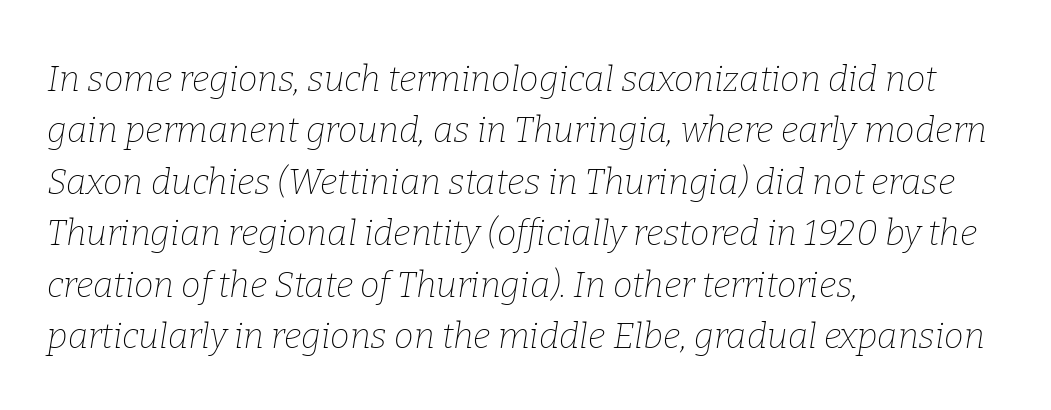
The image shows 35 px thin serif type, italic (leaning right); set left-aligned, normal line spacing (1.47x), normal letter spacing, not underlined; low stroke contrast and a medium x-height.
